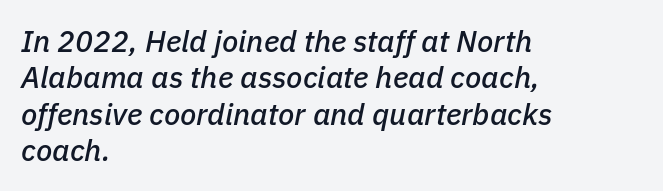
The image shows 30 px text type, italic (leaning right); set left-aligned, line spacing 1.21x, normal letter spacing, not underlined; low stroke contrast and a medium x-height.
